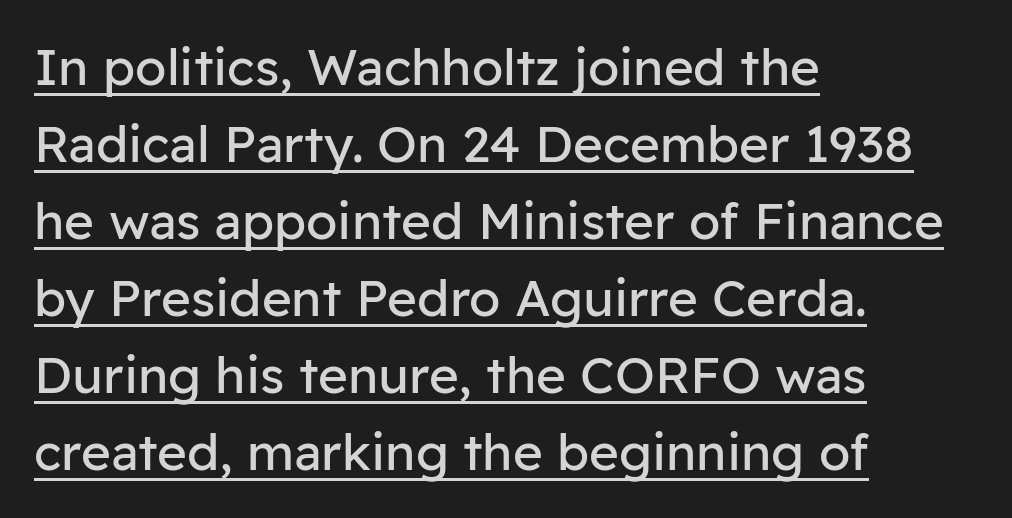
{"serif": "no", "italic": "no", "bold": "no", "weight": "regular", "width": "normal", "stroke_contrast": "low", "x_height": "medium", "monospaced": "no", "underline": "yes", "align": "left", "line_spacing": "normal", "line_spacing_ratio": 1.51, "letter_spacing": "normal", "letter_spacing_em": 0.0, "glyph_px": 51}
